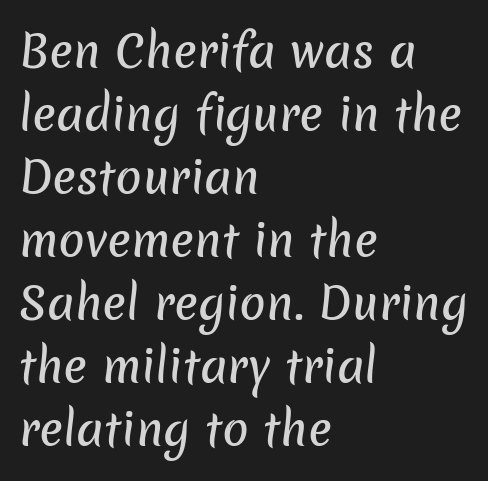
{"serif": "no", "width": "normal", "stroke_contrast": "low", "x_height": "medium", "monospaced": "no", "underline": "no", "align": "left", "line_spacing": "normal", "line_spacing_ratio": 1.43, "letter_spacing": "normal", "letter_spacing_em": 0.0, "glyph_px": 44}
